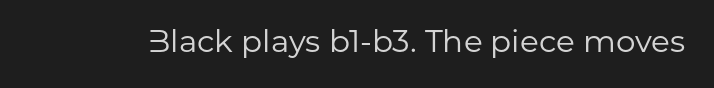
The image shows 31 px regular-weight sans-serif type, upright; set normal letter spacing, not underlined; low stroke contrast and a medium x-height.
